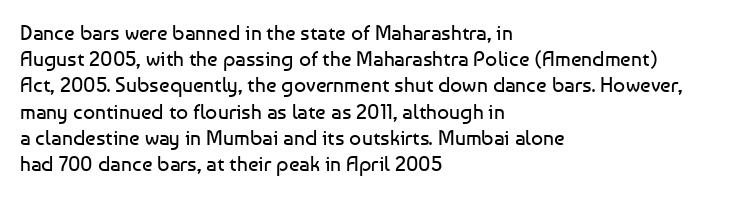
Does extra space separate the letters? No, they use regular spacing. Layout note: lines flush left. The area under the type is left untouched. This reads as an unemphasized weight, regular at the heaviest. This is roman type, the default non-slanted kind. Vertical spacing — default.
